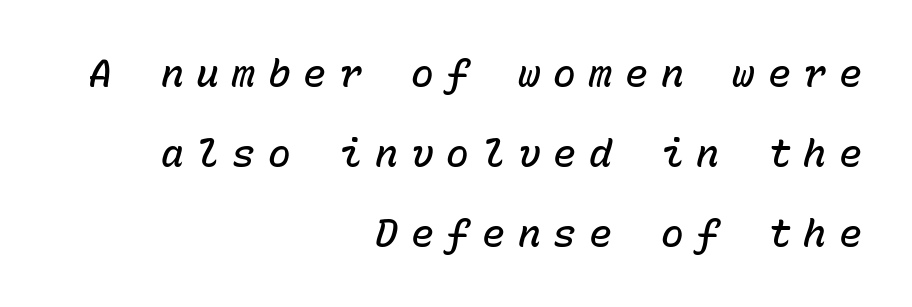
Monospaced: the letters line up in strict vertical columns. A clean baseline with only descenders dipping below it. Weight check: semibold — heavier than regular, not quite bold. Typeset ragged left — the right edge is the straight one. The specimen reads as italic at a glance. What stands out about the letter spacing? Its width — letters are far apart.
